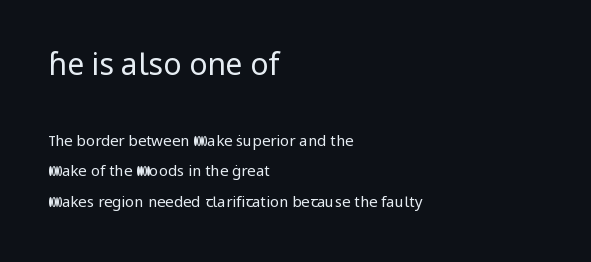
Q: Is the text bold? A: No.
Q: Is the text italic (slanted)? A: No, it is upright.
Q: Is the typeface a serif or a sans-serif typeface? A: Sans-serif.
Q: Is the text underlined? A: No.
Q: How is the paragraph aligned? A: Left-aligned.
Q: Is the spacing between letters normal or unusually wide? A: Normal.
Q: Is the spacing between lines tight, normal or loose? A: Loose.
Q: Which block of text is set in a larger size, the first (top) or the second (bottom)? A: The first (top) one.
Q: Width (condensed, normal, or wide)? A: Normal.
Q: Stroke contrast? A: Low.
Q: x-height? A: Medium.
Q: Monospaced? A: No.
